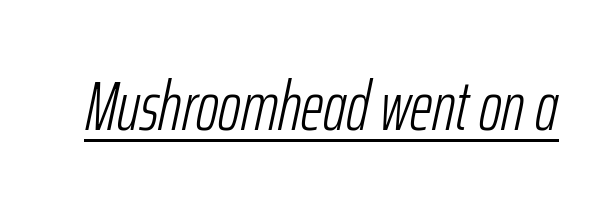
{"italic": "yes", "lean": "right", "slant_degrees": 12, "bold": "no", "weight": "light", "width": "condensed", "stroke_contrast": "low", "x_height": "medium", "monospaced": "no", "underline": "yes", "letter_spacing": "normal", "letter_spacing_em": 0.0, "glyph_px": 69}
